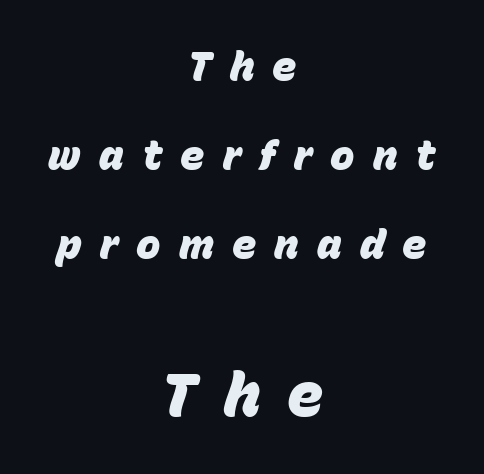
{"italic": "yes", "lean": "right", "slant_degrees": 15, "bold": "yes", "weight": "heavy", "width": "normal", "stroke_contrast": "low", "x_height": "large", "monospaced": "no", "underline": "no", "align": "center", "line_spacing": "loose", "line_spacing_ratio": 2.17, "letter_spacing": "wide", "letter_spacing_em": 0.44, "larger_block": "second", "size_ratio": 1.49, "glyph_px": 61}
